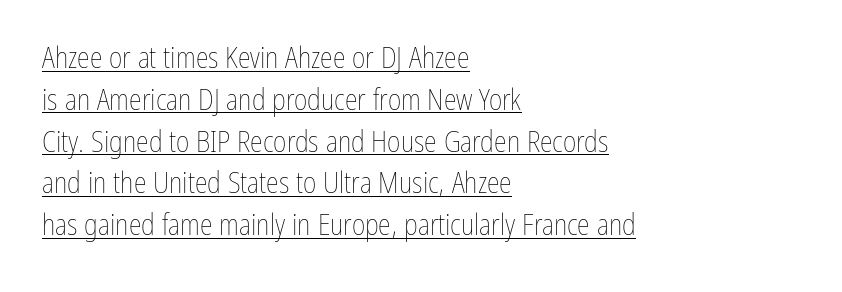
Q: Is the text bold? A: No.
Q: Is the text italic (slanted)? A: No, it is upright.
Q: Is the text underlined? A: Yes.
Q: How is the paragraph aligned? A: Left-aligned.
Q: Is the spacing between letters normal or unusually wide? A: Normal.
Q: Is the spacing between lines tight, normal or loose? A: Normal.
Q: Width (condensed, normal, or wide)? A: Condensed.
Q: Stroke contrast? A: Low.
Q: x-height? A: Medium.
Q: Monospaced? A: No.
